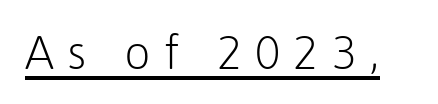
Vertical stems look standard width or narrower in stroke. Beneath each row of characters lies a ruled line. Look at the bottom of the vertical strokes: they stop flat, with no serifs. Do the letters lean? They stand straight. The tracking jumps out immediately: characters are airy and widely separated. The rendering uses natural spacing where letterforms have individual widths.
